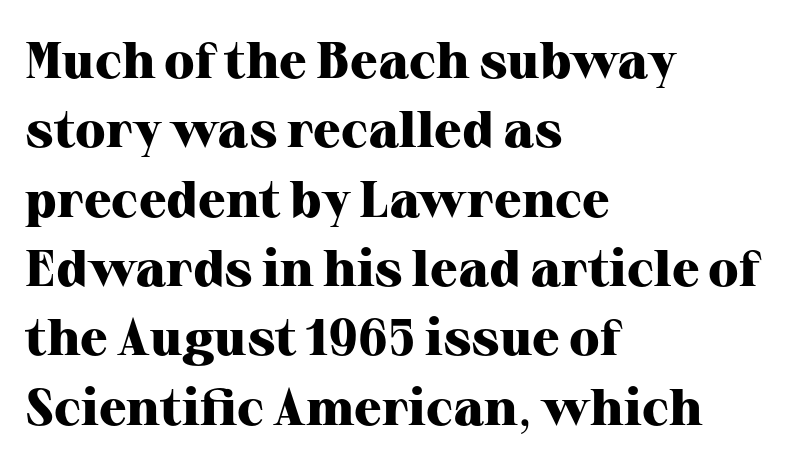
The image shows 51 px heavy serif type, upright; set left-aligned, normal line spacing (1.36x), normal letter spacing, not underlined; high stroke contrast and a medium x-height.
